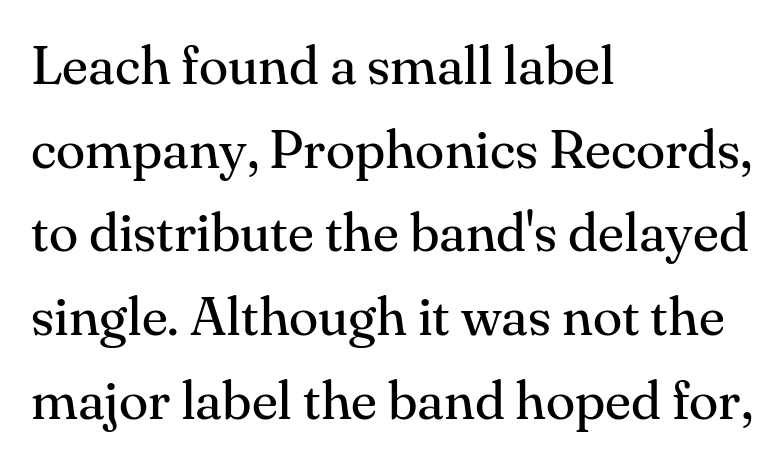
{"serif": "yes", "italic": "no", "bold": "no", "weight": "regular", "width": "normal", "stroke_contrast": "medium", "x_height": "small", "monospaced": "no", "underline": "no", "align": "left", "line_spacing": "normal", "line_spacing_ratio": 1.55, "letter_spacing": "normal", "letter_spacing_em": 0.0, "glyph_px": 54}
